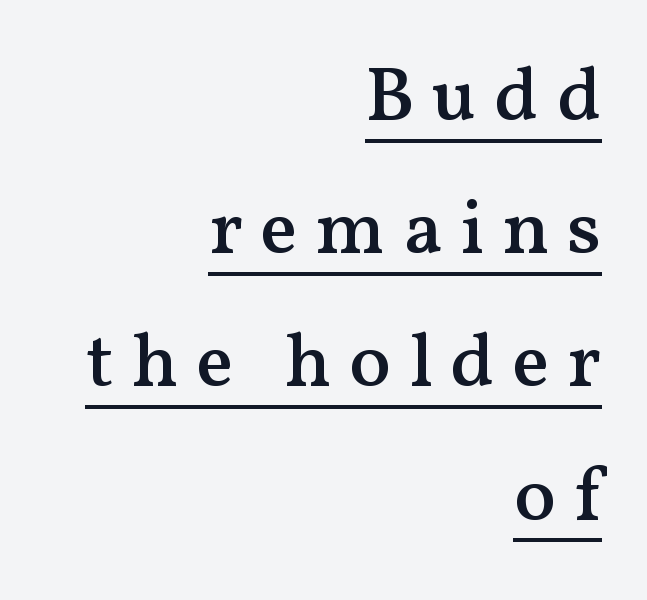
{"serif": "yes", "italic": "no", "bold": "semi", "weight": "semibold", "width": "normal", "stroke_contrast": "medium", "x_height": "medium", "monospaced": "no", "underline": "yes", "align": "right", "line_spacing_ratio": 1.73, "letter_spacing": "wide", "letter_spacing_em": 0.23, "glyph_px": 77}
